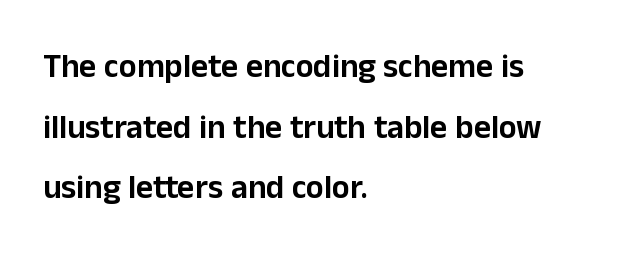
The letters carry no serifs — their stems end cleanly without finishing strokes. Letters rest on an invisible, unmarked baseline. If you drew a ruler down the left edge, every line would touch it. Character widths vary here, with narrow letters taking less room than wide ones.
